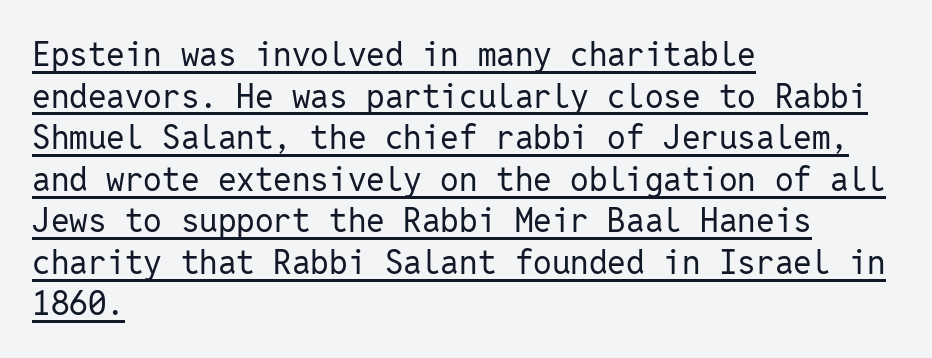
The image shows 33 px regular-weight sans-serif type, upright, monospaced; set left-aligned, normal line spacing (1.26x), normal letter spacing, underlined; low stroke contrast and a medium x-height.
